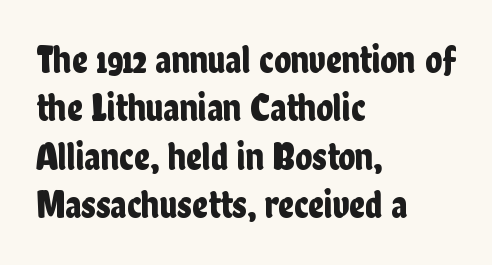
Spacing between characters is what you'd get straight out of the box. Posture: upright roman. Does the type have serifs? No, each stem ends abruptly. Character widths vary here, with narrow letters taking less room than wide ones.
